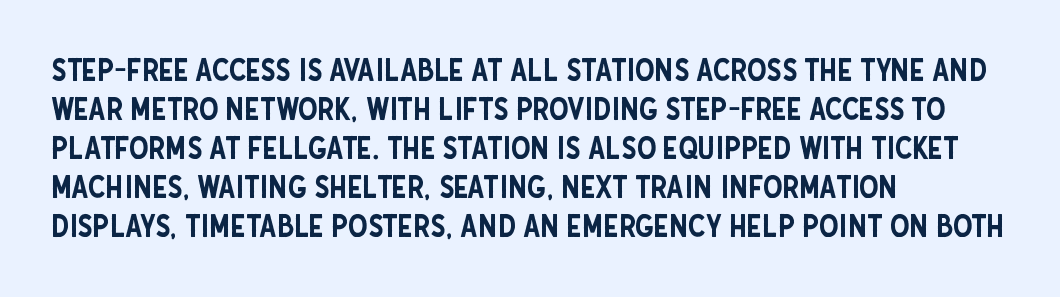
Reading down the column, the eye jumps a familiar distance to each next line. Line beginnings align vertically; line endings do not. A typesetter would label this face a sans. Any mark beneath the type? The region is blank. The passage shown has conventional tracking throughout.
